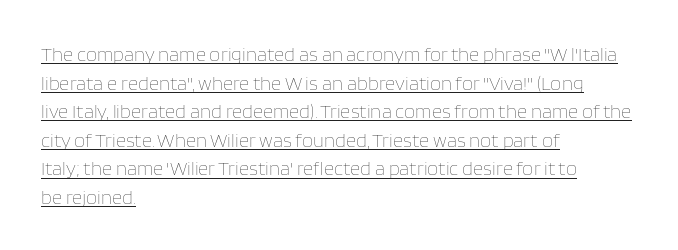
Q: Is the text bold? A: No.
Q: Is the text italic (slanted)? A: No, it is upright.
Q: Is the text underlined? A: Yes.
Q: How is the paragraph aligned? A: Left-aligned.
Q: Is the spacing between letters normal or unusually wide? A: Normal.
Q: Is the spacing between lines tight, normal or loose? A: Normal.
